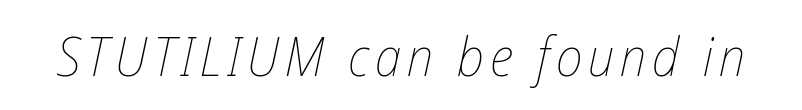
Every character sits at an angle, as italics do. Lines of text with bare space underneath. Is this a fixed-width face? No — the glyphs have proportional, varying widths. The face looks like a standard text weight, possibly lighter.
